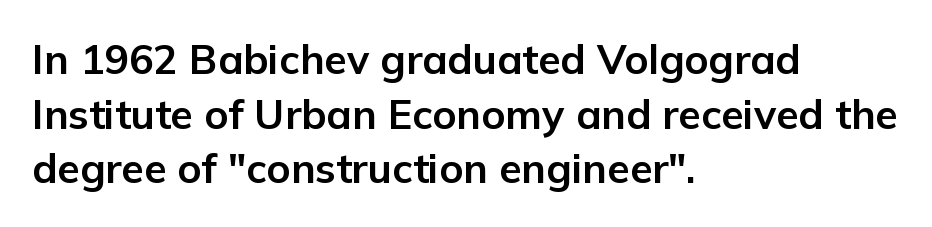
The image shows 41 px bold sans-serif type, upright; set left-aligned, normal line spacing (1.33x), normal letter spacing, not underlined; low stroke contrast and a medium x-height.
